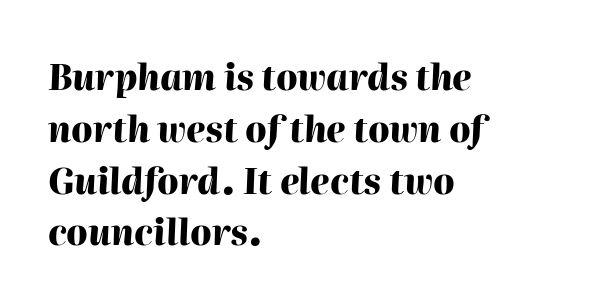
{"italic": "yes", "lean": "right", "slant_degrees": 2, "bold": "yes", "weight": "heavy", "width": "normal", "stroke_contrast": "high", "x_height": "medium", "monospaced": "no", "underline": "no", "align": "left", "line_spacing": "normal", "line_spacing_ratio": 1.48, "letter_spacing": "normal", "letter_spacing_em": 0.0, "glyph_px": 35}
